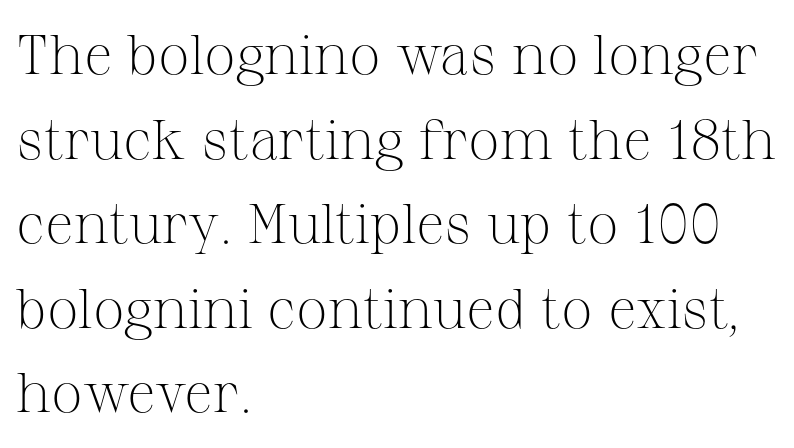
Quick note: not italic, upright. Anything drawn beneath the words? Only blank space. Do the characters align in a grid? No, the font is proportional. Where is the straight margin? On the left. Quick note: interline space is typical. Words appear dense and cohesive because spacing is normal.
